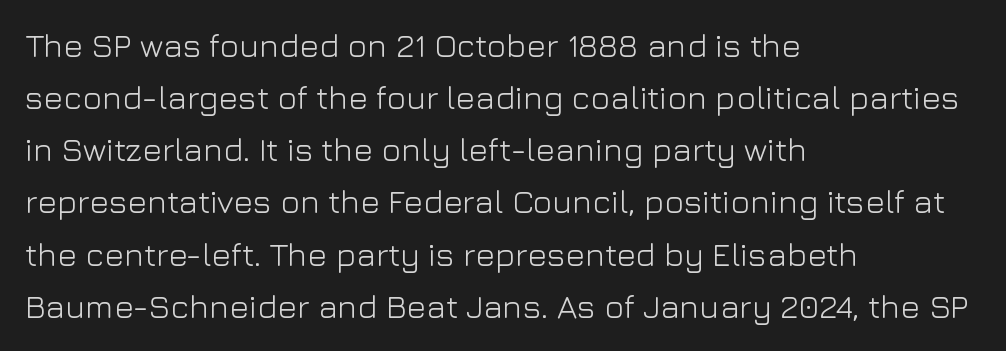
{"serif": "no", "italic": "no", "bold": "no", "weight": "light", "width": "normal", "stroke_contrast": "low", "x_height": "medium", "monospaced": "no", "underline": "no", "align": "left", "line_spacing": "normal", "line_spacing_ratio": 1.58, "letter_spacing": "normal", "letter_spacing_em": 0.0, "glyph_px": 33}
